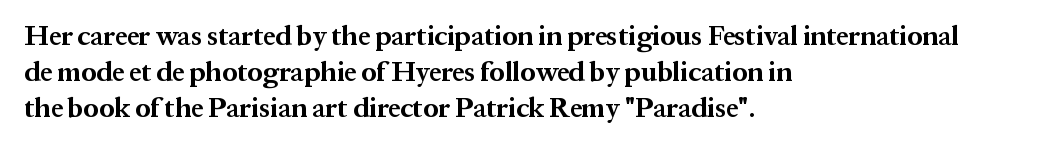
Does the weight exceed regular? Yes, all the way to bold. Inter-character spacing is left at the font's built-in metrics. If you drew a ruler down the left edge, every line would touch it. Only glyphs here, with clear space below each row. This sample keeps an unexceptional amount of space between lines.
